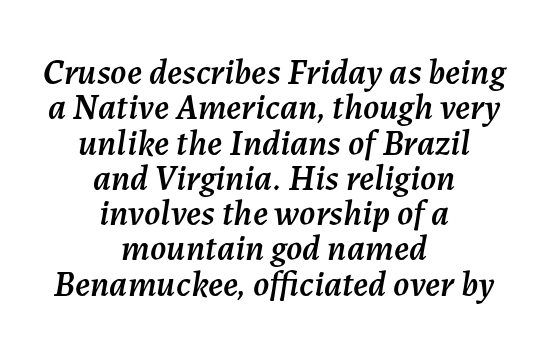
{"italic": "yes", "lean": "right", "slant_degrees": 7, "width": "normal", "stroke_contrast": "medium", "x_height": "medium", "monospaced": "no", "underline": "no", "align": "center", "line_spacing": "tight", "line_spacing_ratio": 0.98, "letter_spacing": "normal", "letter_spacing_em": 0.0, "glyph_px": 36}
